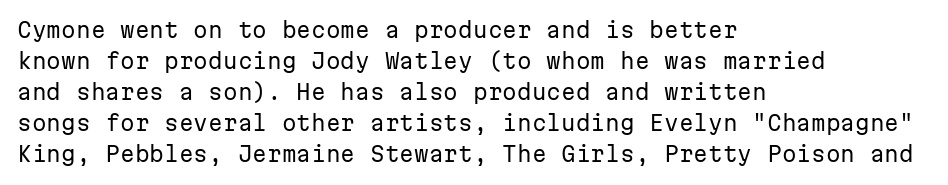
No chunkiness to these letters — they're not bold. The area under the type is left untouched. This rendering uses left alignment, leaving the right contour irregular. The font's upright variant was chosen for this text. Compared with typical body copy, the letter spacing here is the same.
